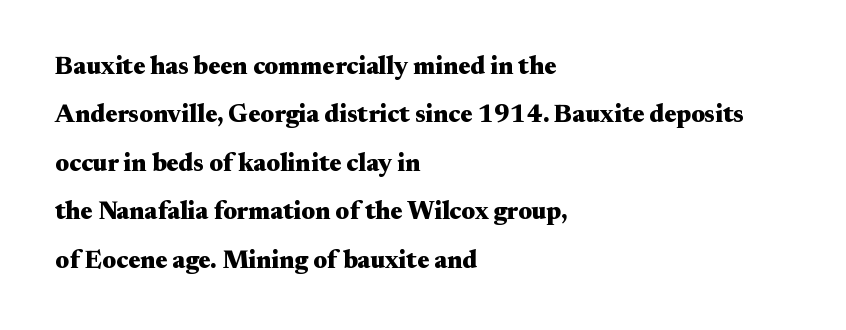
What stands out about the letter spacing? Nothing — it is the standard amount. Is there any slant? The stems are plumb. If you measured baseline to baseline, you'd find a long distance. Stroke thickness is high; the sample reads as a true bold. The compositor pushed each line to the left boundary.
